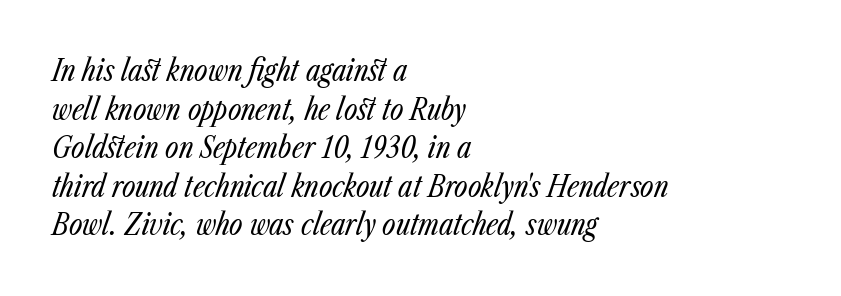
The letterforms sit at book weight or below. Compared with a centered layout, this one pins lines to the left instead. The rendering applies a slant to the glyphs. Check the space under the baseline: it is left empty.
